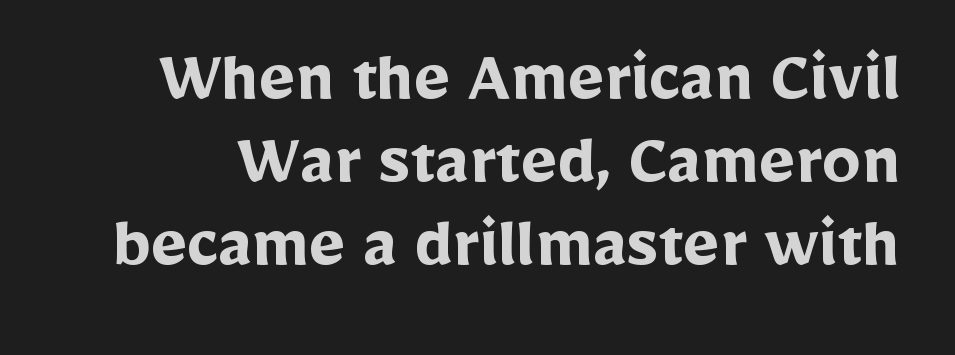
The horizontal fit of the characters is conventional and even. Students, this is bold: see how much ink each stroke carries. Looks like regular typesetting: each glyph gets only the width it needs. A typesetter would mark this as roman, not italic. Quick note: interline space is minimal. Type without underlining.
